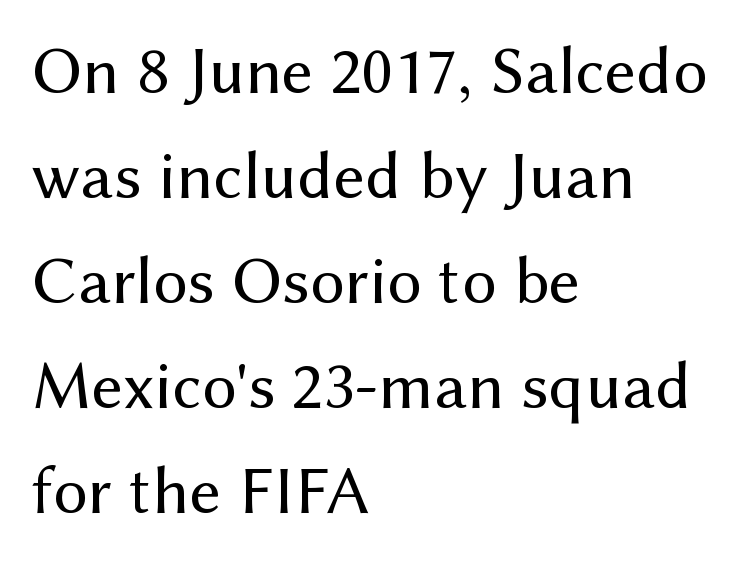
The rendering uses natural spacing where letterforms have individual widths. Does the type have serifs? No, each stem ends abruptly. The horizontal fit of the characters is conventional and even. The foot of each line stays bare and open.
